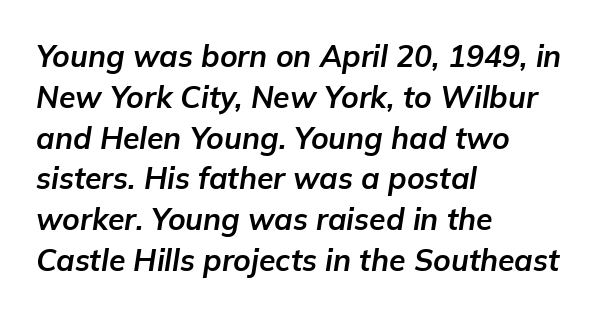
{"italic": "yes", "lean": "right", "slant_degrees": 9, "bold": "yes", "weight": "bold", "width": "normal", "stroke_contrast": "low", "x_height": "medium", "monospaced": "no", "underline": "no", "align": "left", "line_spacing": "normal", "line_spacing_ratio": 1.36, "letter_spacing": "normal", "letter_spacing_em": 0.0, "glyph_px": 30}
